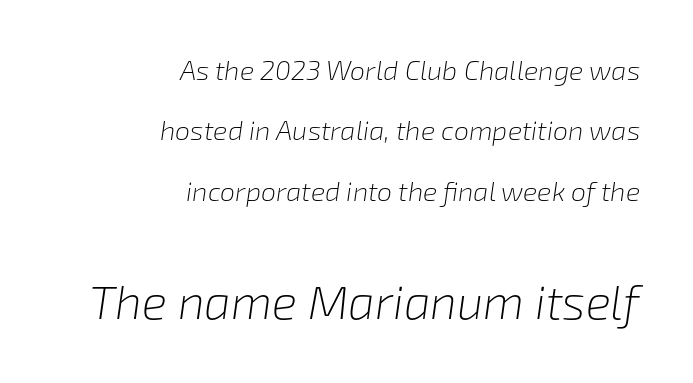
The image shows 47 px light type, italic (leaning right); set right-aligned, loose line spacing (2.24x), normal letter spacing, not underlined; the second (bottom) block is 1.74x larger; low stroke contrast and a medium x-height.
